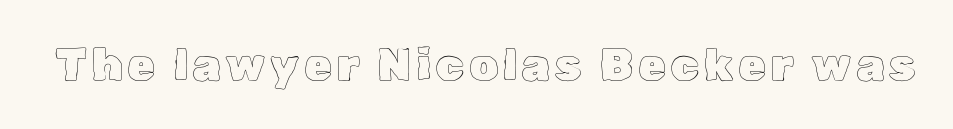
The specimen reads as upright at a glance. Here the designer chose a conventional face with non-uniform glyph widths. The foot of each line stays bare and open.
